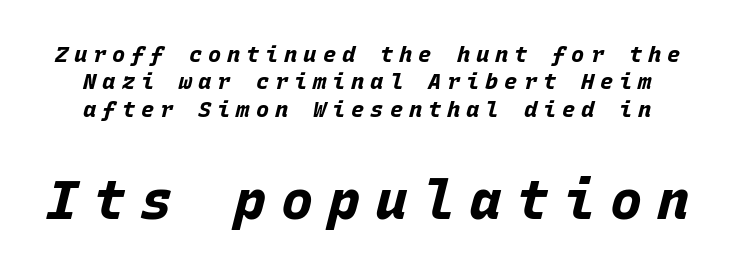
{"italic": "yes", "lean": "right", "slant_degrees": 15, "bold": "yes", "weight": "bold", "width": "normal", "stroke_contrast": "low", "x_height": "large", "monospaced": "yes", "underline": "no", "line_spacing": "normal", "line_spacing_ratio": 1.25, "letter_spacing": "wide", "letter_spacing_em": 0.27, "larger_block": "second", "size_ratio": 2.45, "glyph_px": 54}
